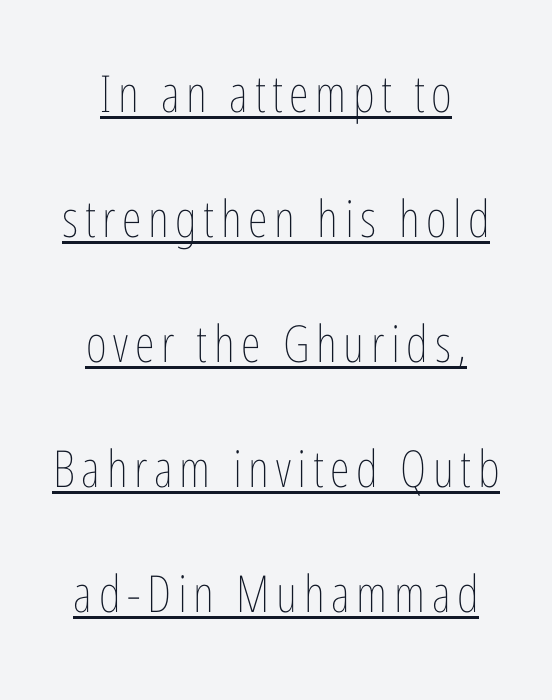
Rows of type keep a wide berth in the vertical direction. The font sits on the lighter half of the weight spectrum, regular included. The passage shown is typed in a proportional face where columns would drift. Posture: upright roman.
